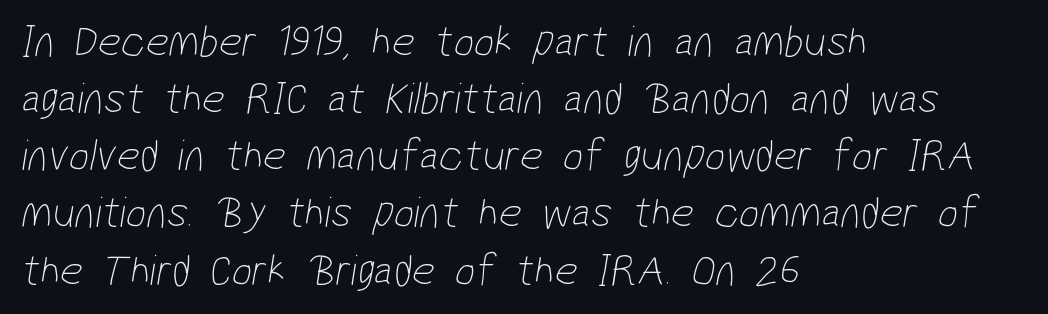
The image shows 45 px thin, condensed sans-serif type; set left-aligned, normal line spacing (1.27x), normal letter spacing, not underlined; low stroke contrast and a medium x-height.
